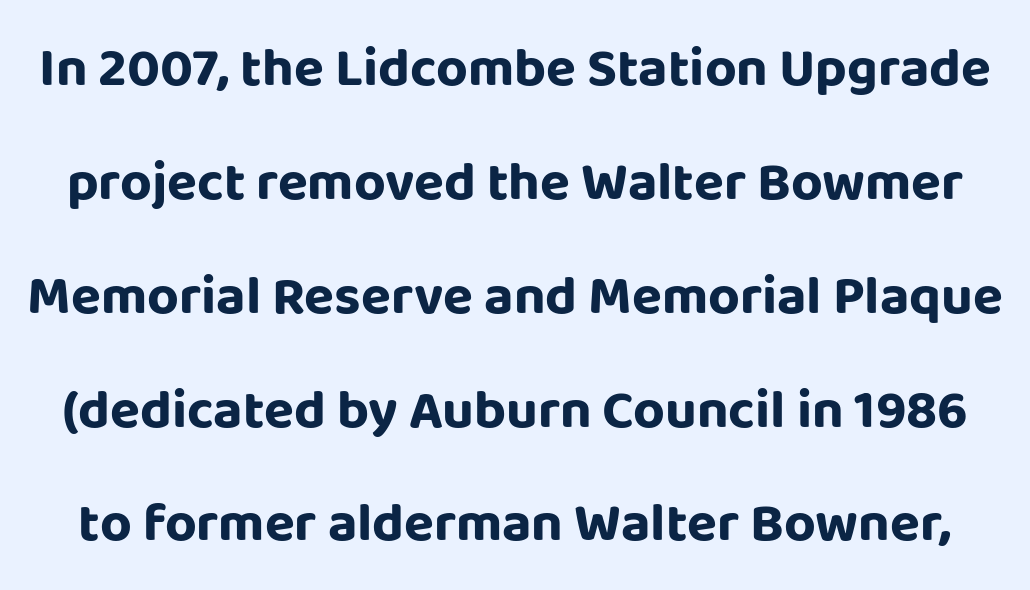
The image shows 55 px bold sans-serif type, upright; set loose line spacing (2.07x), normal letter spacing, not underlined; low stroke contrast and a large x-height.
